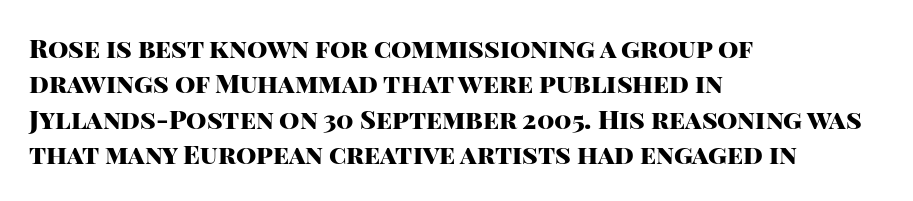
{"italic": "no", "bold": "yes", "underline": "no", "align": "left", "line_spacing": "normal", "line_spacing_ratio": 1.36, "letter_spacing": "normal", "letter_spacing_em": 0.0, "glyph_px": 26}
